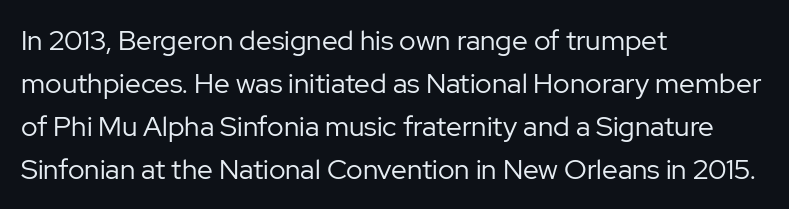
Q: Is the text bold? A: No.
Q: Is the text italic (slanted)? A: No, it is upright.
Q: Is the typeface a serif or a sans-serif typeface? A: Sans-serif.
Q: Is the text underlined? A: No.
Q: How is the paragraph aligned? A: Left-aligned.
Q: Is the spacing between letters normal or unusually wide? A: Normal.
Q: Is the spacing between lines tight, normal or loose? A: Normal.
Q: Width (condensed, normal, or wide)? A: Normal.
Q: Stroke contrast? A: Low.
Q: x-height? A: Medium.
Q: Monospaced? A: No.
